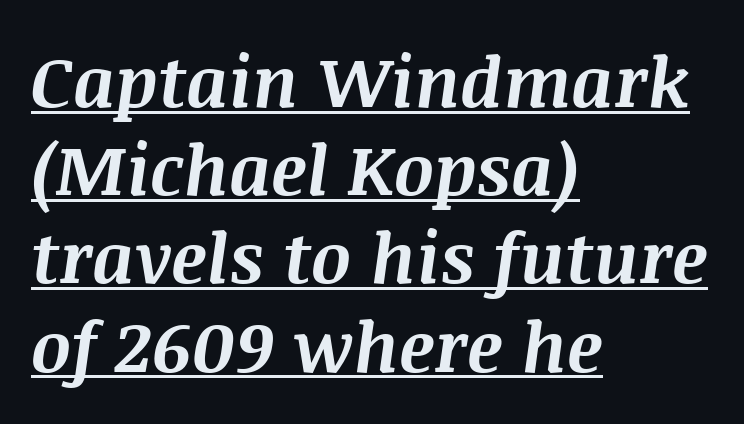
Q: Is the text bold? A: Yes.
Q: Is the text italic (slanted)? A: Yes, it leans right by about 8 degrees.
Q: Is the text underlined? A: Yes.
Q: How is the paragraph aligned? A: Left-aligned.
Q: Is the spacing between letters normal or unusually wide? A: Normal.
Q: Is the spacing between lines tight, normal or loose? A: Normal.
Q: Width (condensed, normal, or wide)? A: Normal.
Q: Stroke contrast? A: Medium.
Q: x-height? A: Large.
Q: Monospaced? A: No.
